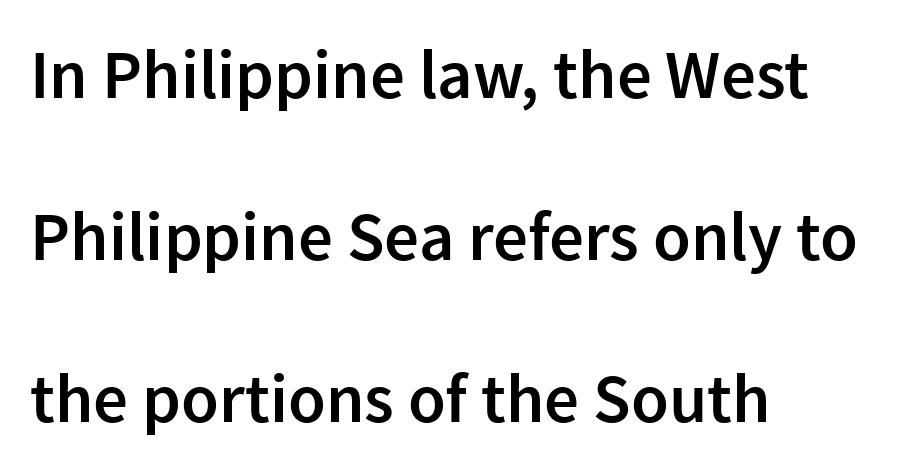
The image shows 69 px semibold sans-serif type, upright; set left-aligned, loose line spacing (2.35x), normal letter spacing, not underlined; low stroke contrast and a medium x-height.
